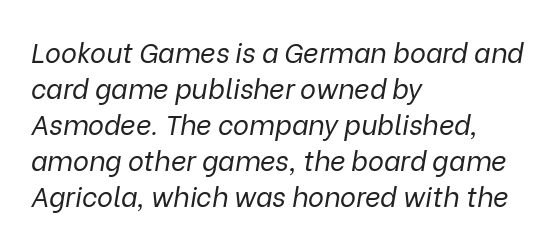
The image shows 27 px text type, italic (leaning right); set left-aligned, normal line spacing (1.33x), normal letter spacing, not underlined.
